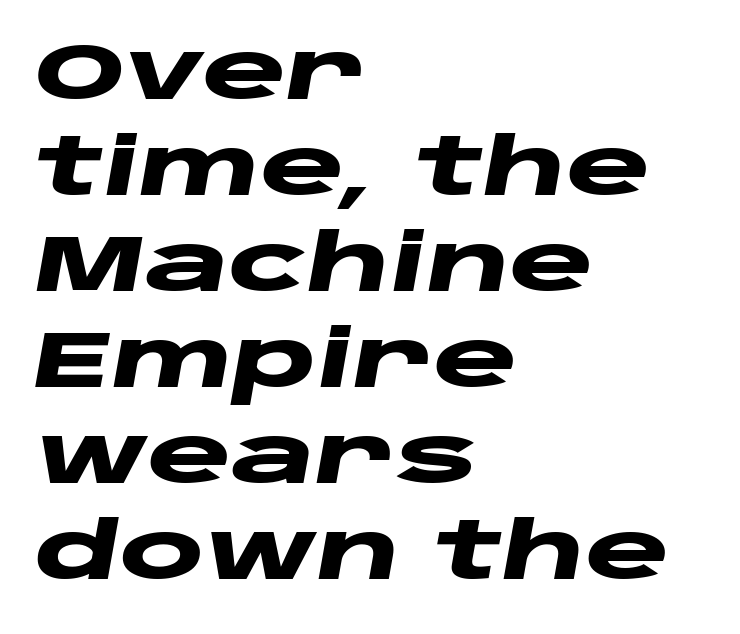
Q: Is the text bold? A: Yes.
Q: Is the text italic (slanted)? A: Yes, it leans right by about 10 degrees.
Q: Is the text underlined? A: No.
Q: How is the paragraph aligned? A: Left-aligned.
Q: Is the spacing between letters normal or unusually wide? A: Normal.
Q: Width (condensed, normal, or wide)? A: Wide.
Q: Stroke contrast? A: Low.
Q: x-height? A: Large.
Q: Monospaced? A: No.
